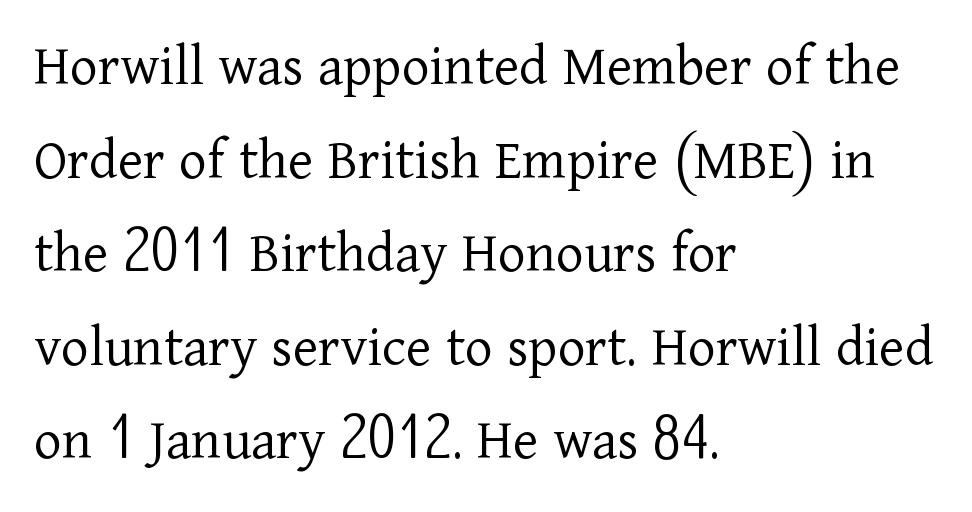
The image shows 60 px light serif type, upright; set left-aligned, normal line spacing (1.56x), normal letter spacing, not underlined; low stroke contrast and a medium x-height.
